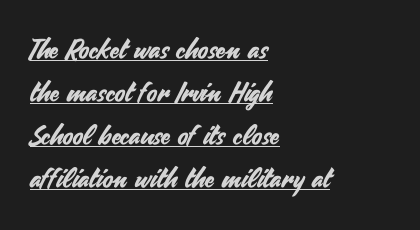
Q: Is the text italic (slanted)? A: Yes.
Q: Is the text underlined? A: Yes.
Q: How is the paragraph aligned? A: Left-aligned.
Q: Is the spacing between letters normal or unusually wide? A: Normal.
Q: Is the spacing between lines tight, normal or loose? A: Normal.
